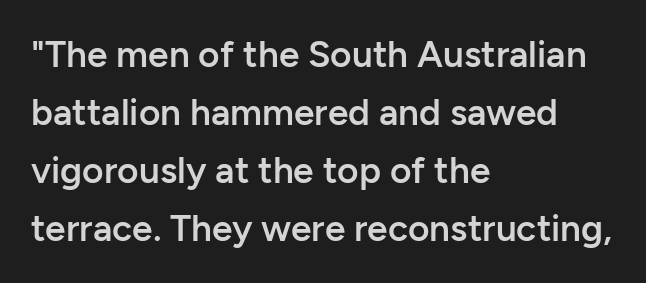
Q: Is the text bold? A: Semi-bold.
Q: Is the text italic (slanted)? A: No, it is upright.
Q: Is the typeface a serif or a sans-serif typeface? A: Sans-serif.
Q: Is the text underlined? A: No.
Q: How is the paragraph aligned? A: Left-aligned.
Q: Is the spacing between letters normal or unusually wide? A: Normal.
Q: Is the spacing between lines tight, normal or loose? A: Normal.
Q: Width (condensed, normal, or wide)? A: Normal.
Q: Stroke contrast? A: Low.
Q: x-height? A: Medium.
Q: Monospaced? A: No.
